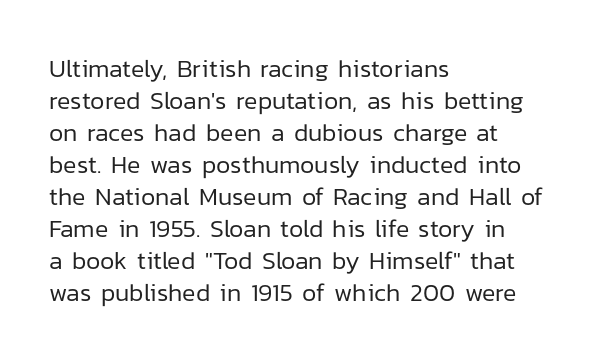
{"italic": "no", "bold": "no", "underline": "no", "align": "left", "line_spacing": "normal", "line_spacing_ratio": 1.28, "letter_spacing": "normal", "letter_spacing_em": 0.0, "glyph_px": 25}
